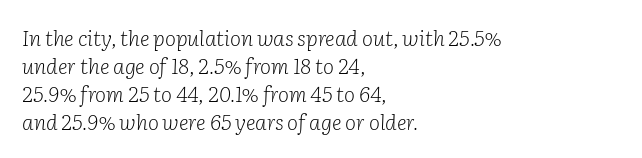
{"italic": "yes", "lean": "right", "slant_degrees": 2, "bold": "no", "underline": "no", "align": "left", "line_spacing": "normal", "line_spacing_ratio": 1.33, "letter_spacing": "normal", "letter_spacing_em": 0.0, "glyph_px": 21}
